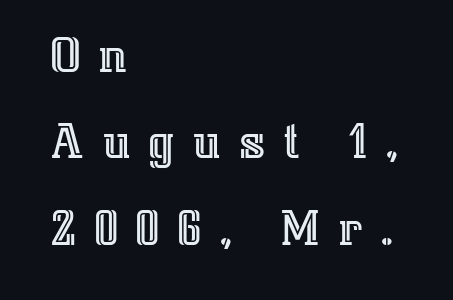
Someone cranked the tracking dial way up on this one. Each letter keeps its own natural width here, so spacing adapts to shape. This sample keeps an unexceptional amount of space between lines. Posture: straight, roman, zero tilt. Type without underlining.
